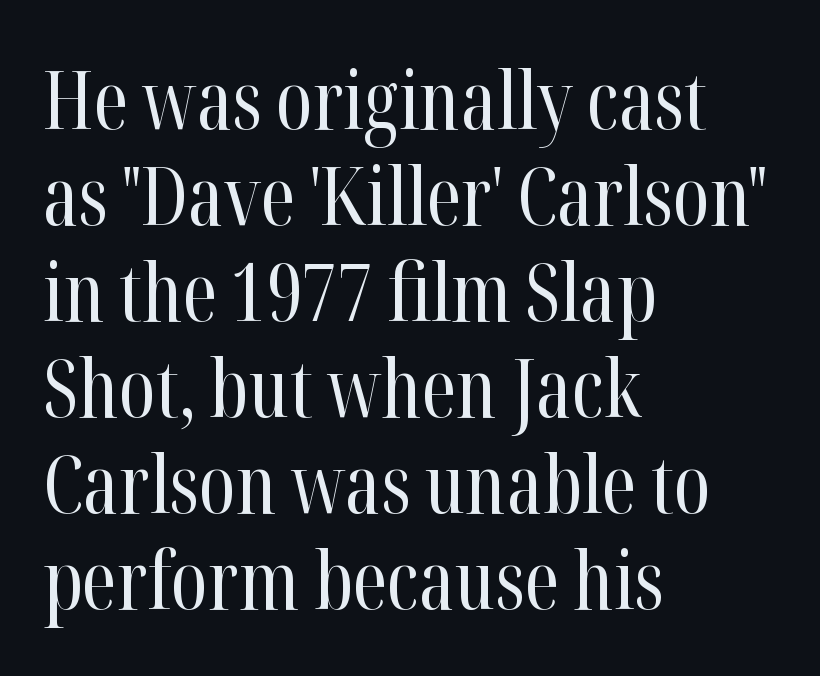
Q: Is the text bold? A: No.
Q: Is the text italic (slanted)? A: No, it is upright.
Q: Is the typeface a serif or a sans-serif typeface? A: Serif.
Q: Is the text underlined? A: No.
Q: How is the paragraph aligned? A: Left-aligned.
Q: Is the spacing between letters normal or unusually wide? A: Normal.
Q: Width (condensed, normal, or wide)? A: Condensed.
Q: Stroke contrast? A: High.
Q: x-height? A: Medium.
Q: Monospaced? A: No.
